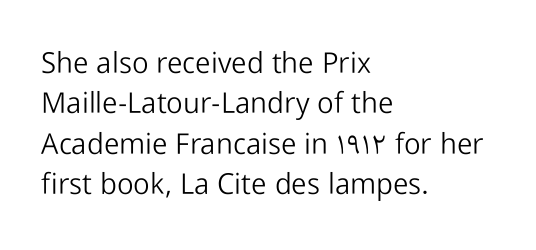
{"serif": "no", "italic": "no", "bold": "no", "weight": "light", "width": "normal", "stroke_contrast": "low", "x_height": "medium", "monospaced": "no", "underline": "no", "align": "left", "line_spacing": "normal", "line_spacing_ratio": 1.39, "letter_spacing": "normal", "letter_spacing_em": 0.0, "glyph_px": 29}
